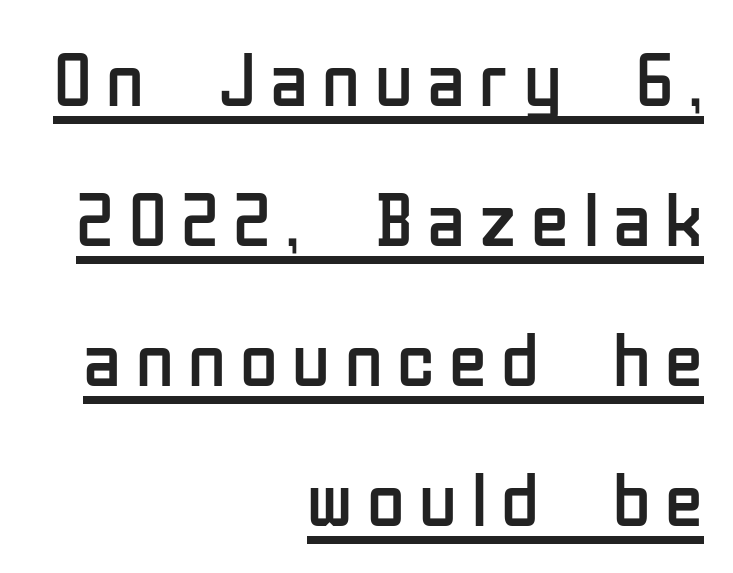
{"serif": "no", "italic": "no", "bold": "no", "weight": "regular", "width": "condensed", "stroke_contrast": "low", "x_height": "medium", "monospaced": "no", "underline": "yes", "align": "right", "line_spacing_ratio": 1.82, "glyph_px": 77}
